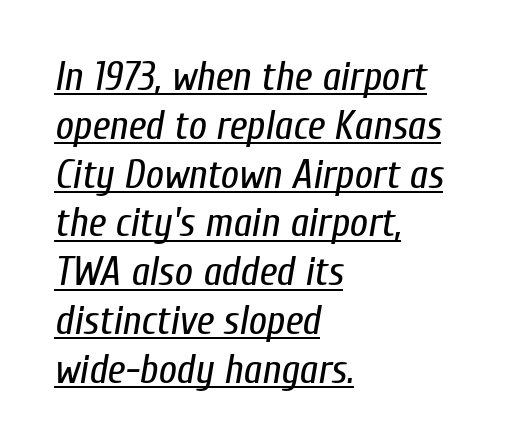
The image shows 40 px regular-weight, condensed type, italic (leaning right); set left-aligned, line spacing 1.22x, normal letter spacing, underlined; low stroke contrast and a medium x-height.
